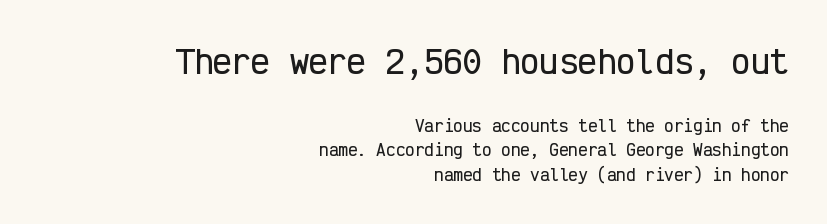
{"serif": "no", "italic": "no", "width": "condensed", "stroke_contrast": "low", "x_height": "medium", "monospaced": "yes", "underline": "no", "align": "right", "line_spacing": "normal", "line_spacing_ratio": 1.56, "letter_spacing": "normal", "letter_spacing_em": 0.0, "larger_block": "first", "size_ratio": 2.0, "glyph_px": 32}
